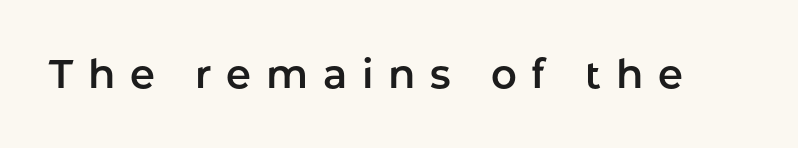
Q: Is the text italic (slanted)? A: No, it is upright.
Q: Is the typeface a serif or a sans-serif typeface? A: Sans-serif.
Q: Is the text underlined? A: No.
Q: Is the spacing between letters normal or unusually wide? A: Unusually wide.
Q: Width (condensed, normal, or wide)? A: Normal.
Q: Stroke contrast? A: Low.
Q: x-height? A: Medium.
Q: Monospaced? A: No.
